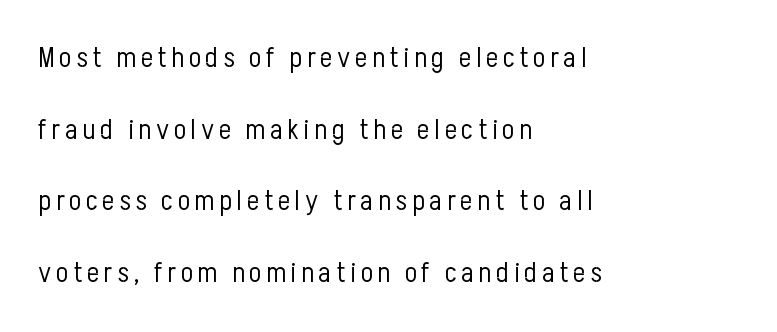
Each new line begins a long way beneath the previous one. This sample is left-justified, so line endings fall wherever the words run out. Varying glyph widths throughout — classic text-font behaviour. To sum up the face: it is a sans, with no serifs. No italicization has been applied; the sample stays upright.
